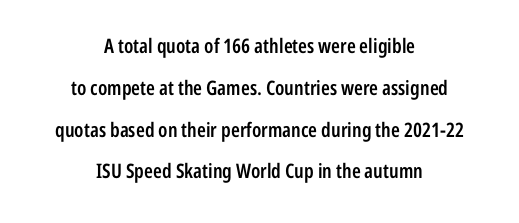
Q: Is the text bold? A: Semi-bold.
Q: Is the text italic (slanted)? A: No, it is upright.
Q: Is the text underlined? A: No.
Q: How is the paragraph aligned? A: Centered.
Q: Is the spacing between letters normal or unusually wide? A: Normal.
Q: Is the spacing between lines tight, normal or loose? A: Loose.
